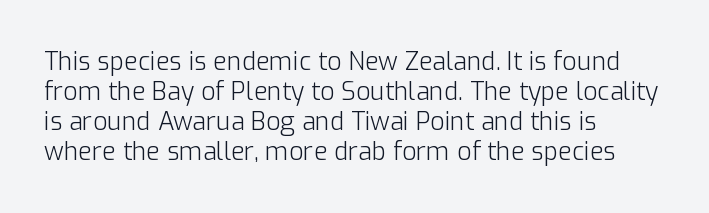
Stem width sits at or under what a default text font uses. Rendered with straight, roman letterforms. In CSS terms this would be text-align: left. Is the letter spacing exaggerated? No — it looks like the ordinary default.
